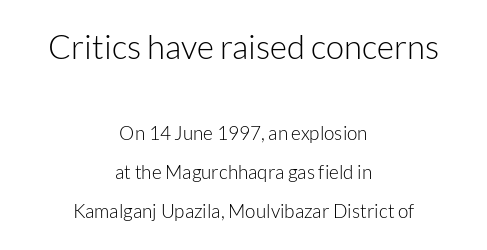
The image shows 33 px light sans-serif type, upright; set centered, loose line spacing (2.07x), normal letter spacing, not underlined; the first (top) block is 1.74x larger; low stroke contrast and a medium x-height.
